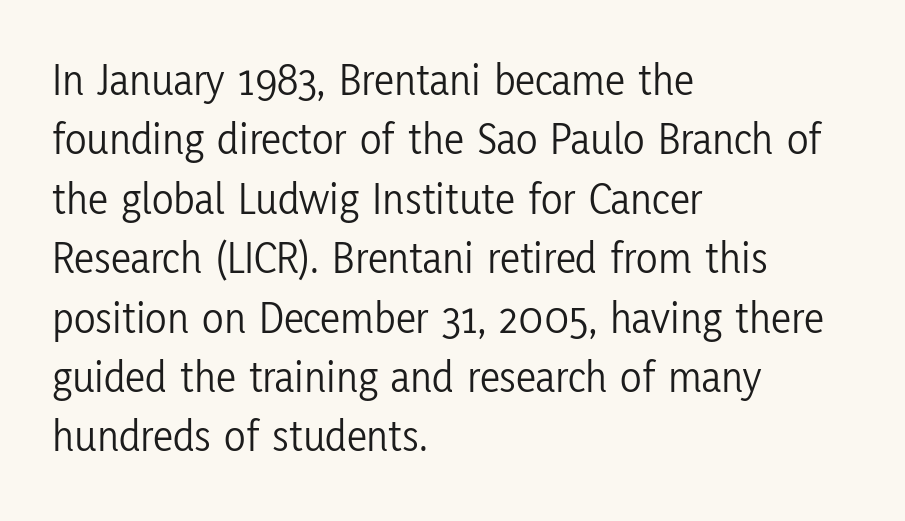
The image shows 45 px light, condensed sans-serif type, upright; set left-aligned, normal line spacing (1.32x), normal letter spacing, not underlined; low stroke contrast and a medium x-height.
